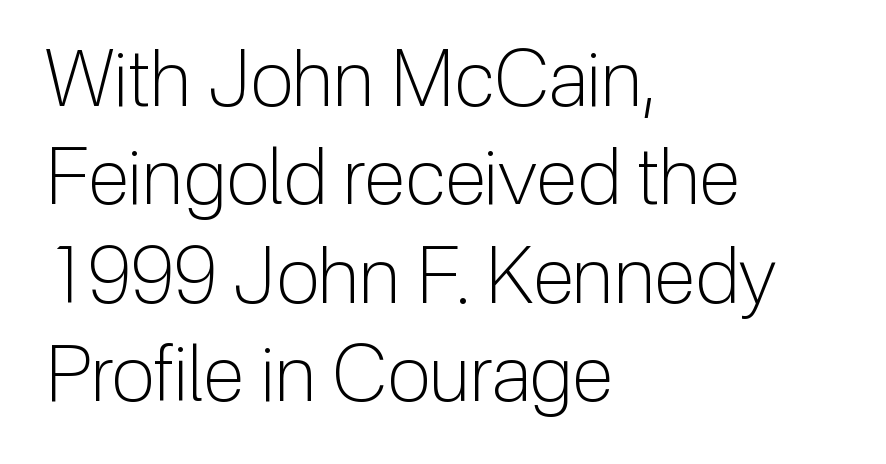
The image shows 78 px light sans-serif type, upright; set left-aligned, normal line spacing (1.26x), normal letter spacing, not underlined; low stroke contrast and a medium x-height.
